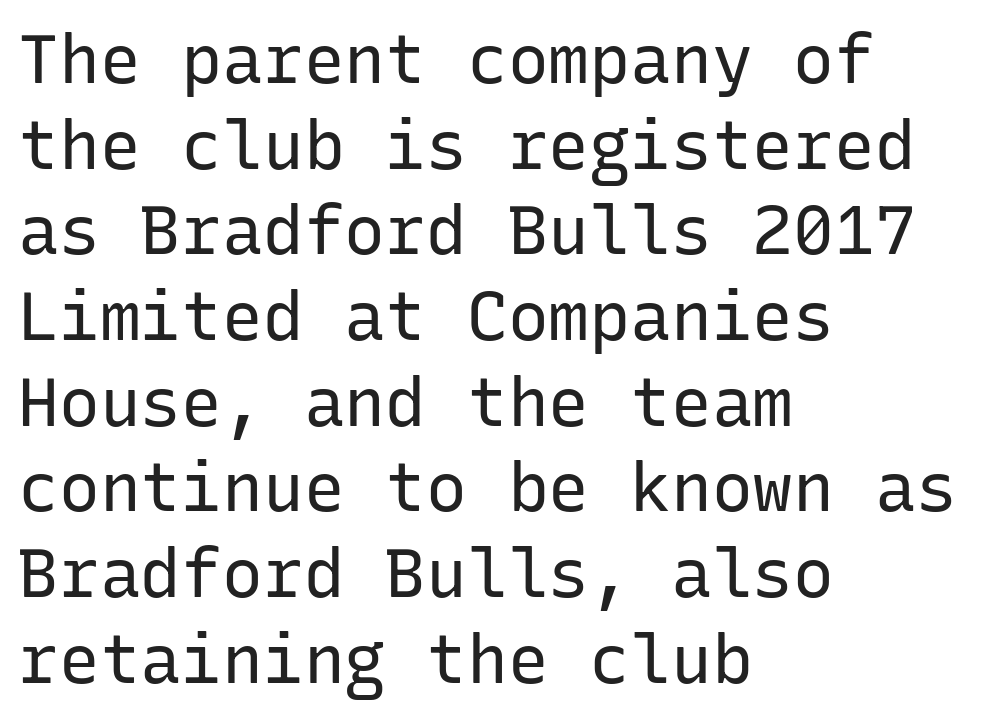
Stems here are at most as thick as an everyday book face. Underline: absent. The font family rendered here belongs to the sans-serif group. Reading down the column, the eye jumps a familiar distance to each next line.
